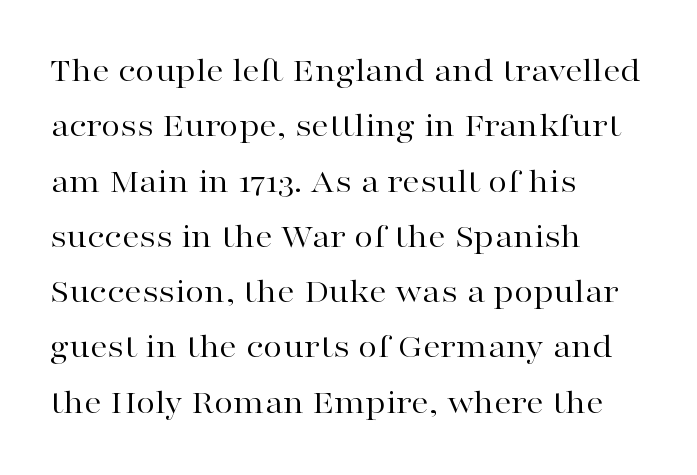
The image shows 35 px regular-weight, wide serif type, upright; set left-aligned, normal line spacing (1.58x), normal letter spacing, not underlined; high stroke contrast and a medium x-height.
